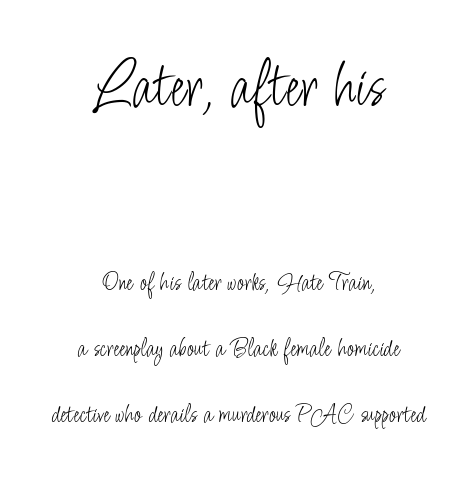
Q: Is the text bold? A: No.
Q: Is the text italic (slanted)? A: Yes.
Q: Is the typeface a serif or a sans-serif typeface? A: Sans-serif.
Q: Is the text underlined? A: No.
Q: How is the paragraph aligned? A: Centered.
Q: Is the spacing between letters normal or unusually wide? A: Normal.
Q: Is the spacing between lines tight, normal or loose? A: Loose.
Q: Which block of text is set in a larger size, the first (top) or the second (bottom)? A: The first (top) one.
Q: Width (condensed, normal, or wide)? A: Condensed.
Q: Stroke contrast? A: Low.
Q: x-height? A: Small.
Q: Monospaced? A: No.
